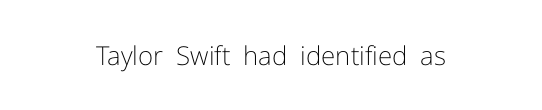
Q: Is the text bold? A: No.
Q: Is the text italic (slanted)? A: No, it is upright.
Q: Is the text underlined? A: No.
Q: How is the paragraph aligned? A: Centered.
Q: Is the spacing between letters normal or unusually wide? A: Normal.
